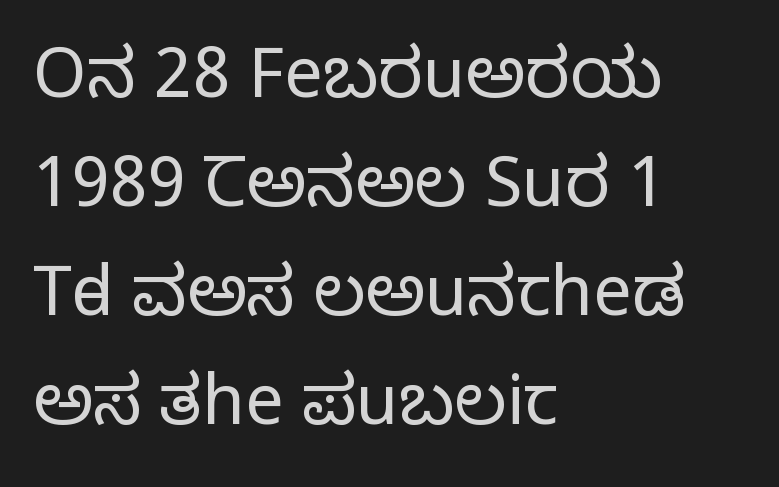
The passage shown is not bold in any degree. Character widths vary here, with narrow letters taking less room than wide ones. Rule under the text: the space is simply empty. Italic: no, the glyphs are upright roman. What's the leading like? Ordinary, nothing unusual. The compositor pushed each line to the left boundary.
